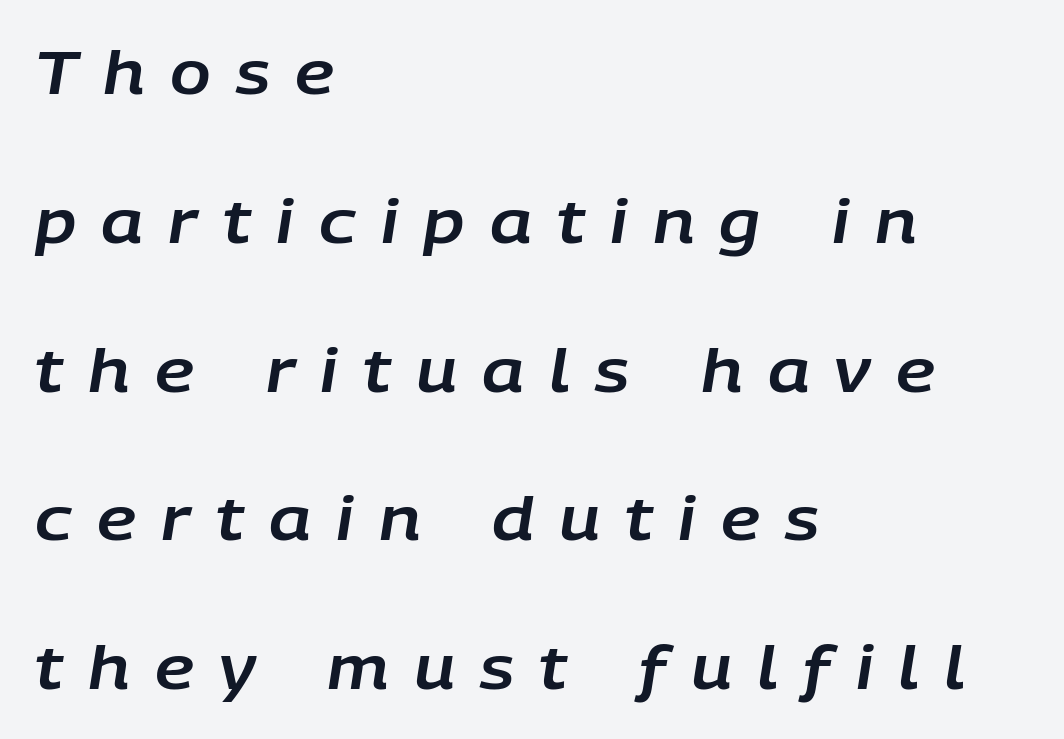
{"italic": "yes", "lean": "right", "slant_degrees": 9, "width": "normal", "stroke_contrast": "low", "x_height": "large", "monospaced": "no", "underline": "no", "align": "left", "line_spacing": "loose", "line_spacing_ratio": 2.48, "letter_spacing": "wide", "letter_spacing_em": 0.42, "glyph_px": 60}
